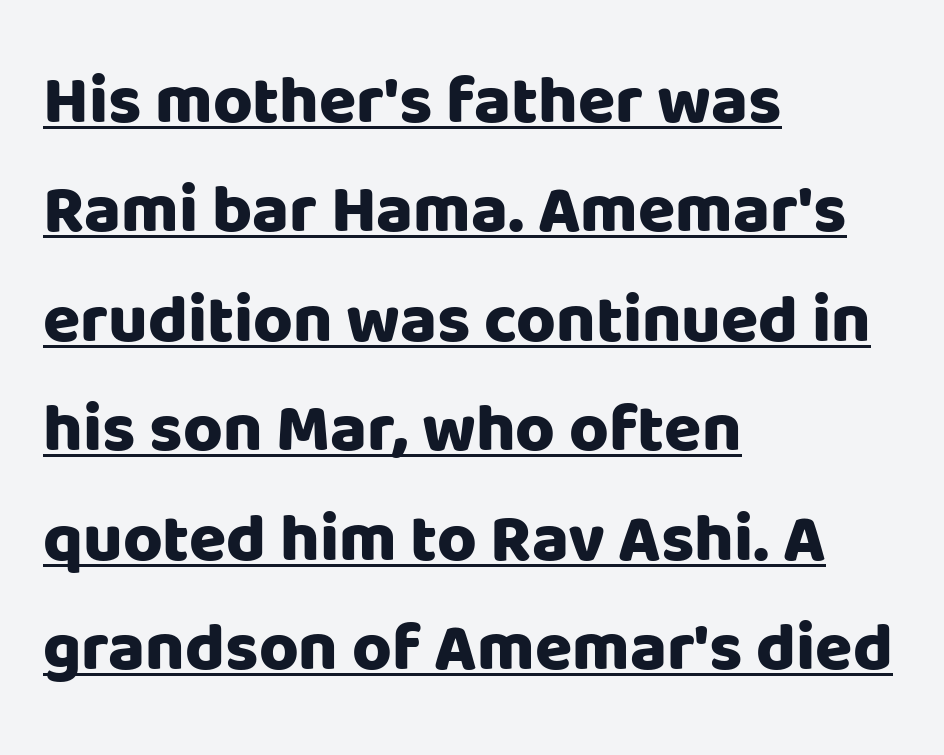
Q: Is the text bold? A: Yes.
Q: Is the text italic (slanted)? A: No, it is upright.
Q: Is the typeface a serif or a sans-serif typeface? A: Sans-serif.
Q: Is the text underlined? A: Yes.
Q: How is the paragraph aligned? A: Left-aligned.
Q: Is the spacing between letters normal or unusually wide? A: Normal.
Q: Is the spacing between lines tight, normal or loose? A: Normal.
Q: Width (condensed, normal, or wide)? A: Normal.
Q: Stroke contrast? A: Low.
Q: x-height? A: Large.
Q: Monospaced? A: No.
